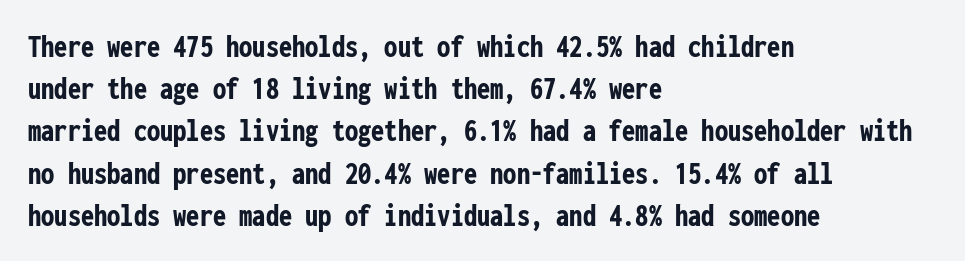
The image shows 33 px semibold, condensed sans-serif type, upright, monospaced; set left-aligned, normal line spacing (1.28x), normal letter spacing, not underlined; low stroke contrast and a medium x-height.
